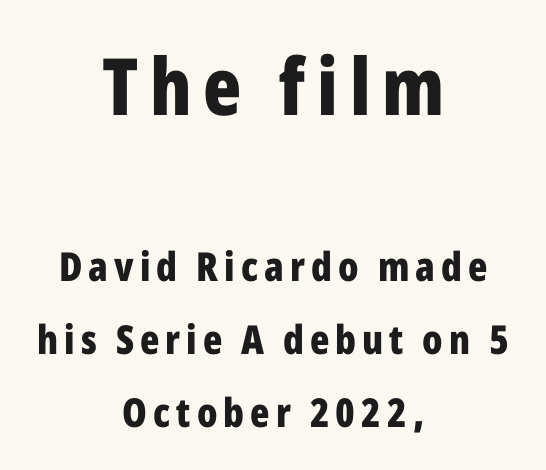
{"serif": "no", "italic": "no", "bold": "yes", "weight": "bold", "width": "condensed", "stroke_contrast": "low", "x_height": "medium", "monospaced": "no", "underline": "no", "align": "center", "line_spacing_ratio": 1.83, "larger_block": "first", "size_ratio": 1.98, "glyph_px": 79}
